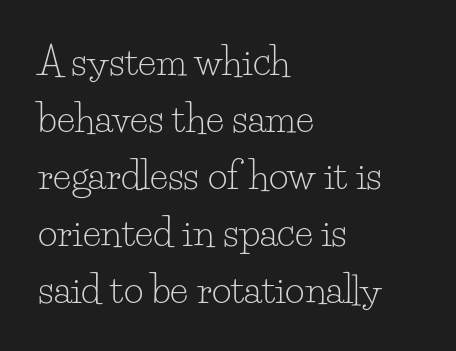
{"serif": "yes", "italic": "no", "bold": "no", "weight": "light", "width": "normal", "stroke_contrast": "low", "x_height": "small", "monospaced": "no", "underline": "no", "align": "left", "line_spacing": "normal", "line_spacing_ratio": 1.5, "letter_spacing": "normal", "letter_spacing_em": 0.0, "glyph_px": 38}
